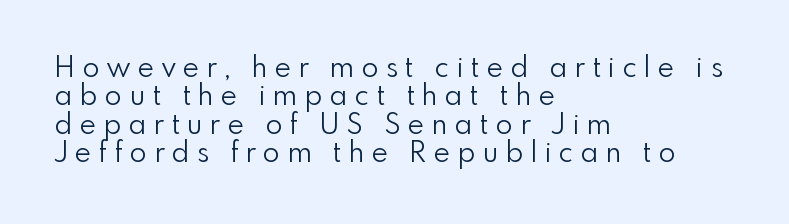
{"serif": "no", "italic": "no", "bold": "no", "weight": "light", "width": "normal", "stroke_contrast": "low", "x_height": "small", "monospaced": "no", "underline": "no", "align": "left", "line_spacing": "tight", "line_spacing_ratio": 1.01, "letter_spacing": "wide", "letter_spacing_em": 0.27, "glyph_px": 28}
